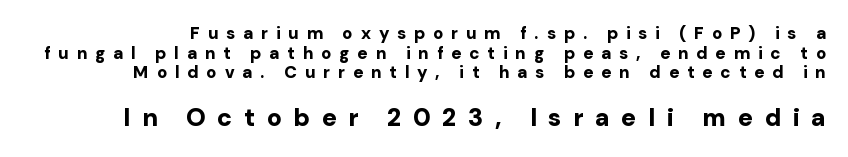
Q: Is the text bold? A: Yes.
Q: Is the text italic (slanted)? A: No, it is upright.
Q: Is the text underlined? A: No.
Q: Is the spacing between letters normal or unusually wide? A: Unusually wide.
Q: Which block of text is set in a larger size, the first (top) or the second (bottom)? A: The second (bottom) one.
